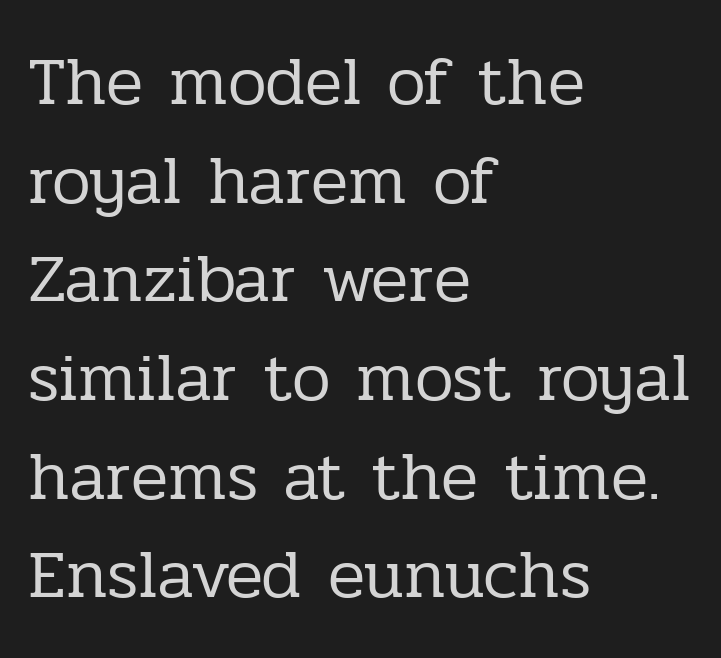
The image shows 69 px regular-weight serif type, upright; set left-aligned, normal line spacing (1.43x), normal letter spacing, not underlined; low stroke contrast and a medium x-height.
